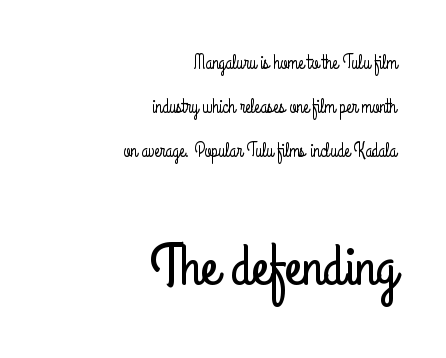
{"serif": "no", "width": "condensed", "stroke_contrast": "low", "x_height": "small", "monospaced": "no", "underline": "no", "align": "right", "line_spacing": "loose", "line_spacing_ratio": 2.31, "letter_spacing": "normal", "letter_spacing_em": 0.0, "larger_block": "second", "size_ratio": 3.05, "glyph_px": 58}
